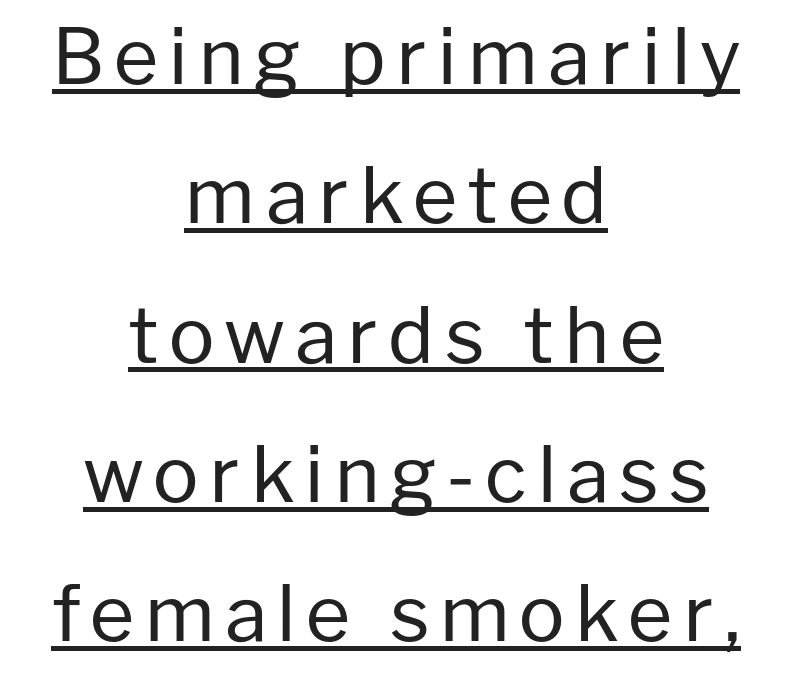
{"serif": "no", "italic": "no", "bold": "no", "weight": "regular", "width": "normal", "stroke_contrast": "low", "x_height": "medium", "monospaced": "no", "underline": "yes", "align": "center", "line_spacing_ratio": 1.81, "glyph_px": 77}
